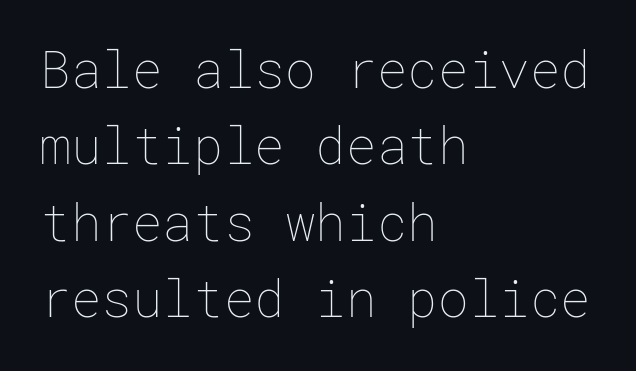
One glance says typical: line gaps are just what's usual. The strokes are not fattened; the text isn't bold. Notice how the passage keeps a crisp vertical edge on the left only. How are the letters spaced? Ordinarily, with no added tracking. Unmarked baselines from the first word to the last.
